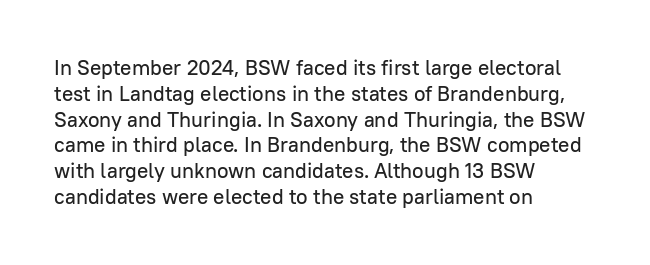
Underline: absent. This rendering uses left alignment, leaving the right contour irregular. A typesetter would mark this as roman, not italic. In terms of letterspacing, this is plain default setting.
